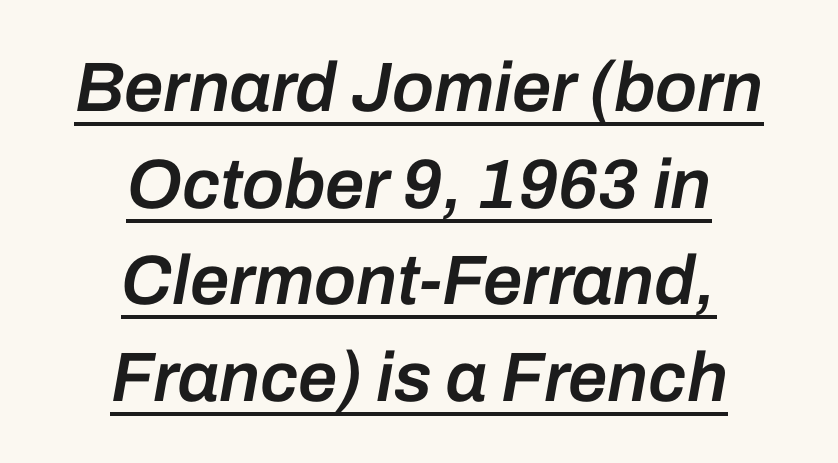
Evenly set lines give the paragraph a standard silhouette. The words here are underlined. Heft: intermediate — a semibold. Tall strokes in this sample are angled rather than plumb. The line texture is even and compact thanks to regular tracking. Spacing verdict: proportional, widths tailored to each character.
